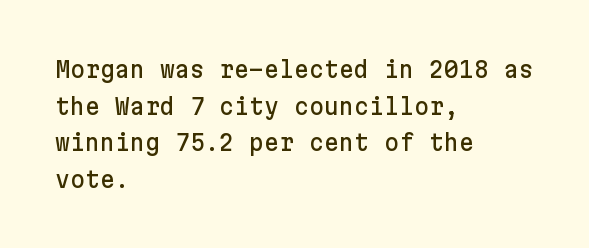
Rendered with straight, roman letterforms. Notice how the passage keeps a crisp vertical edge on the left only. A typesetter would call this leading conventional body-copy spacing. Is the letter spacing exaggerated? No — it looks like the ordinary default.
